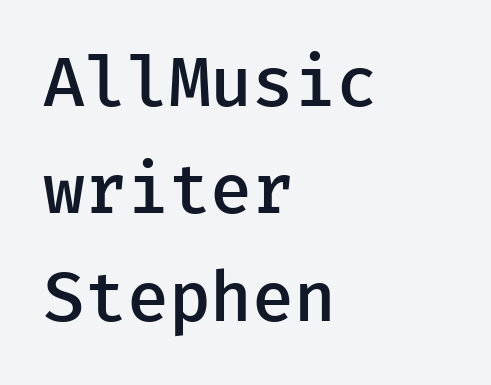
Q: Is the text bold? A: Semi-bold.
Q: Is the text italic (slanted)? A: No, it is upright.
Q: Is the typeface a serif or a sans-serif typeface? A: Sans-serif.
Q: Is the text underlined? A: No.
Q: How is the paragraph aligned? A: Left-aligned.
Q: Is the spacing between letters normal or unusually wide? A: Normal.
Q: Is the spacing between lines tight, normal or loose? A: Normal.
Q: Width (condensed, normal, or wide)? A: Normal.
Q: Stroke contrast? A: Low.
Q: x-height? A: Medium.
Q: Monospaced? A: Yes.
